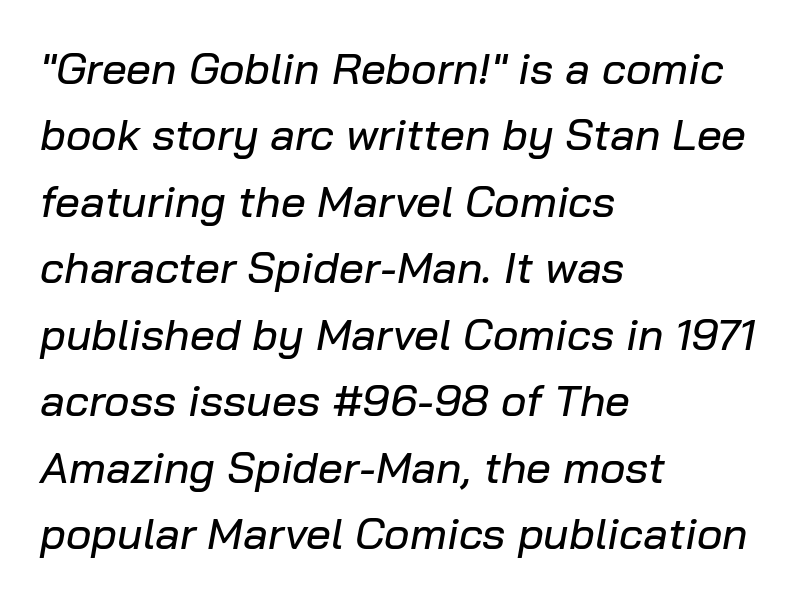
The image shows 44 px text type, italic (leaning right); set left-aligned, normal line spacing (1.51x), normal letter spacing, not underlined; low stroke contrast and a medium x-height.
